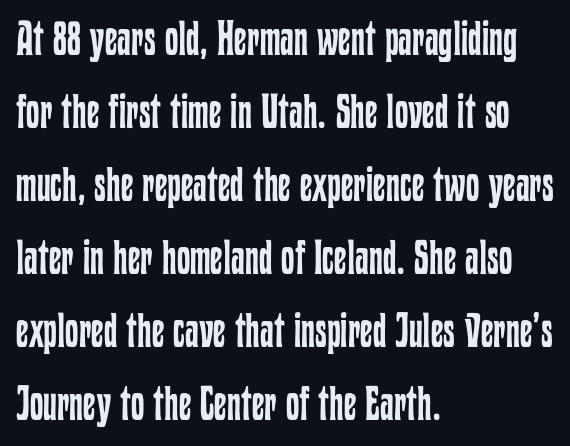
The image shows 48 px regular-weight, condensed type, upright; set left-aligned, normal line spacing (1.52x), normal letter spacing, not underlined; low stroke contrast and a medium x-height.
